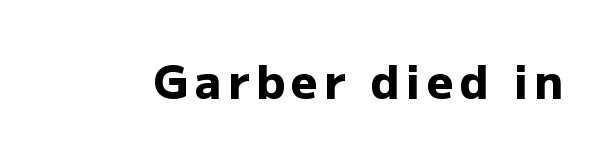
Q: Is the text bold? A: Yes.
Q: Is the text italic (slanted)? A: No, it is upright.
Q: Is the typeface a serif or a sans-serif typeface? A: Sans-serif.
Q: Is the text underlined? A: No.
Q: Width (condensed, normal, or wide)? A: Normal.
Q: Stroke contrast? A: Low.
Q: x-height? A: Medium.
Q: Monospaced? A: No.
